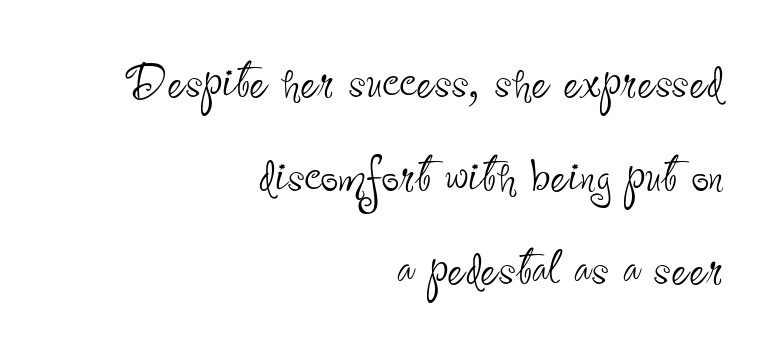
Leftover space on each line is placed entirely before the opening word. Looks like regular typesetting: each glyph gets only the width it needs. The cut favours lightness, reaching ordinary text weight at its darkest. Regarding serifs, this sample does without them. Clear beneath every line of the passage. Glyph-to-glyph distance matches everyday printed text.
